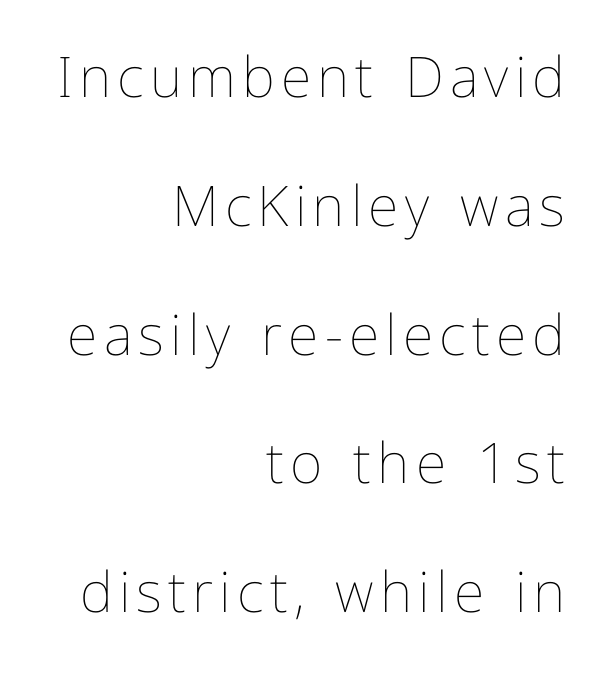
{"italic": "no", "bold": "no", "weight": "thin", "width": "normal", "stroke_contrast": "low", "x_height": "medium", "monospaced": "no", "underline": "no", "align": "right", "line_spacing": "loose", "line_spacing_ratio": 2.3, "glyph_px": 56}
